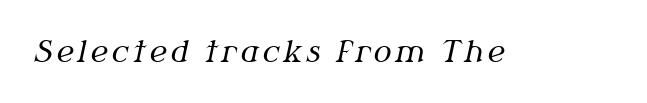
The image shows 30 px regular-weight serif type, italic (leaning right); set not underlined; medium stroke contrast and a medium x-height.
